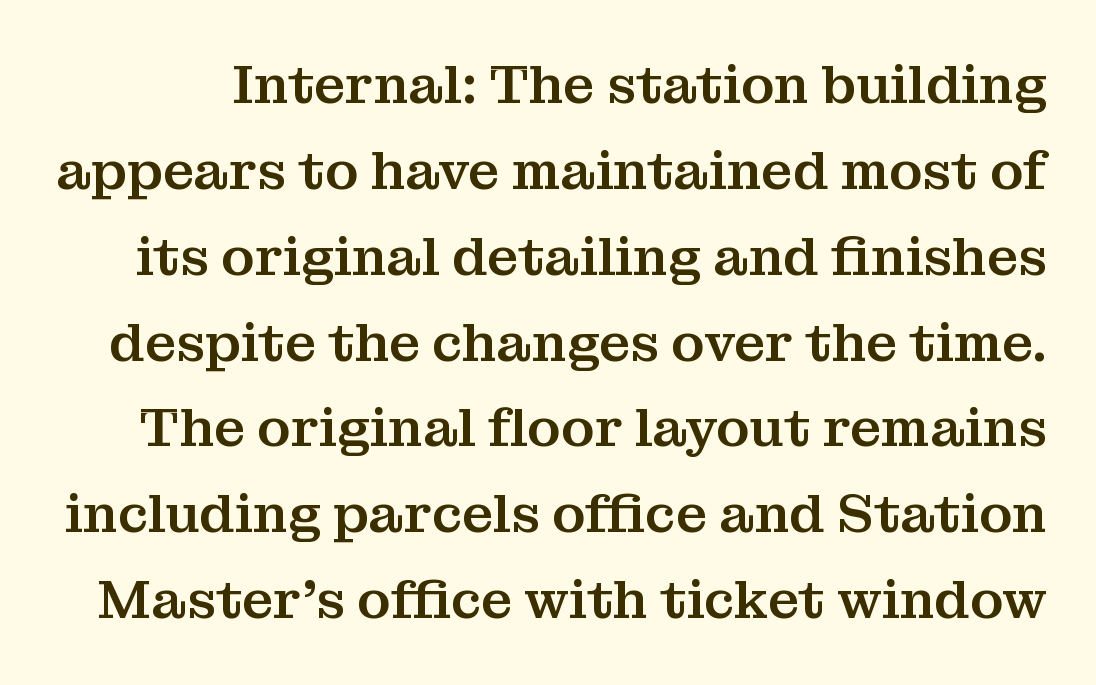
Q: Is the text italic (slanted)? A: No, it is upright.
Q: Is the typeface a serif or a sans-serif typeface? A: Serif.
Q: Is the text underlined? A: No.
Q: Is the spacing between letters normal or unusually wide? A: Normal.
Q: Is the spacing between lines tight, normal or loose? A: Normal.
Q: Width (condensed, normal, or wide)? A: Normal.
Q: Stroke contrast? A: Medium.
Q: x-height? A: Medium.
Q: Monospaced? A: No.
